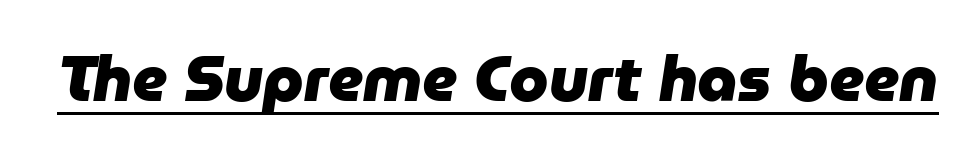
{"italic": "yes", "lean": "right", "slant_degrees": 9, "bold": "yes", "weight": "heavy", "width": "normal", "stroke_contrast": "low", "x_height": "medium", "monospaced": "no", "underline": "yes", "letter_spacing": "normal", "letter_spacing_em": 0.0, "glyph_px": 63}
